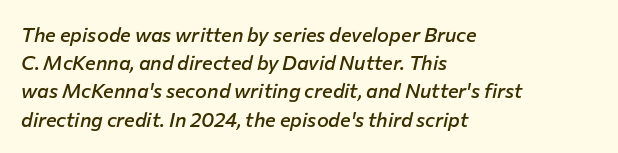
The passage shown is not underscored anywhere. Every character sits at an angle, as italics do. How would I describe the line gaps? Plain and ordinary. Here the glyphs are tracked normally, forming tight word shapes. Line starts are locked; line ends wander.
